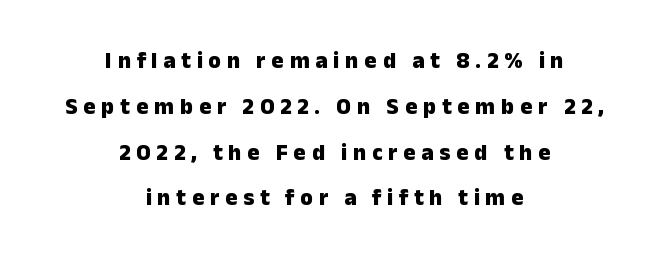
{"italic": "no", "bold": "yes", "underline": "no", "align": "center", "line_spacing": "loose", "line_spacing_ratio": 1.99, "letter_spacing": "wide", "letter_spacing_em": 0.25, "glyph_px": 23}
